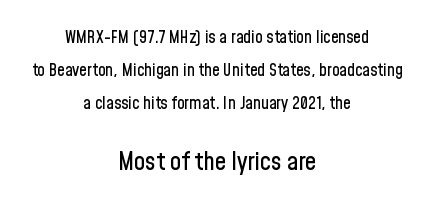
Q: Is the text italic (slanted)? A: No, it is upright.
Q: Is the text underlined? A: No.
Q: How is the paragraph aligned? A: Centered.
Q: Is the spacing between letters normal or unusually wide? A: Normal.
Q: Is the spacing between lines tight, normal or loose? A: Loose.
Q: Which block of text is set in a larger size, the first (top) or the second (bottom)? A: The second (bottom) one.
